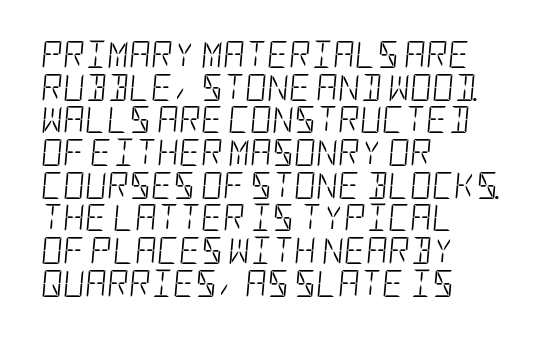
The image shows 27 px text type, italic (leaning right); set left-aligned, line spacing 1.21x, normal letter spacing, not underlined.
